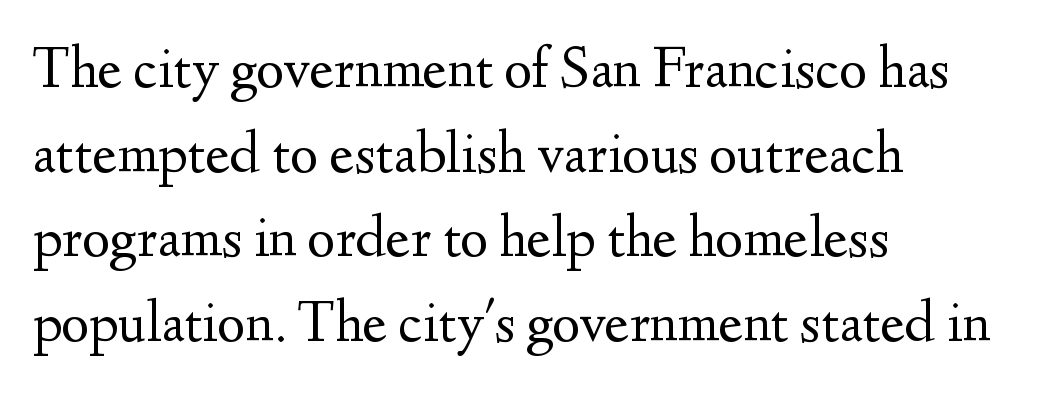
Italic? Not at all — the glyphs are vertical. Is this a heavy cut? Hardly; it is regular or lighter. Notice how descenders clear the ascenders below comfortably — that's standard leading. The paragraph shown leans on its left margin.
